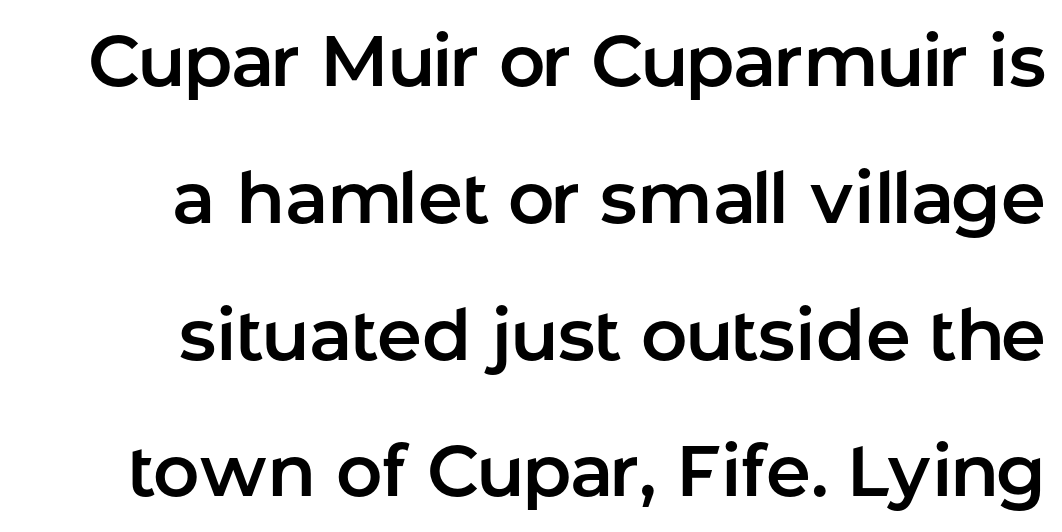
Which margin do the lines hug? The right one — the left edge is uneven. A great deal of white space separates one row of letters from the next. The lettering holds an erect, upright posture throughout. Just letters on the line, the space beneath them empty. These lines are composed in type without serifs.
